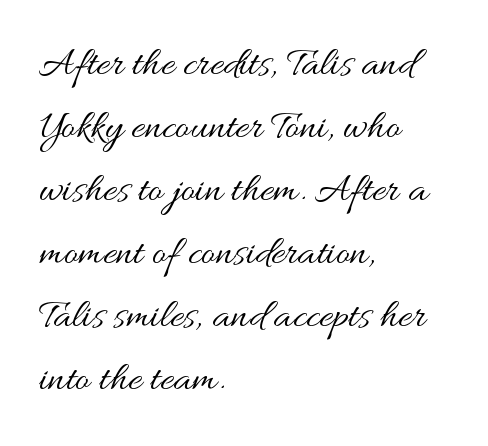
{"bold": "no", "weight": "regular", "width": "wide", "stroke_contrast": "medium", "x_height": "small", "monospaced": "no", "underline": "no", "align": "left", "line_spacing": "normal", "line_spacing_ratio": 1.5, "letter_spacing": "normal", "letter_spacing_em": 0.0, "glyph_px": 42}
